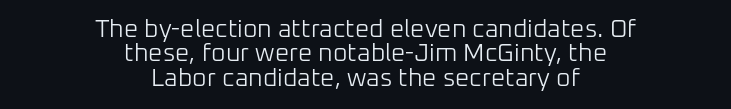
The weight tops out at a normal text grade. Underline: absent. Typeset on center — no edge is straight. This rendering leaves character spacing at its baseline value. The block of text is dense from top to bottom, with scant space between rows. A roman cut, with each character standing at attention.
